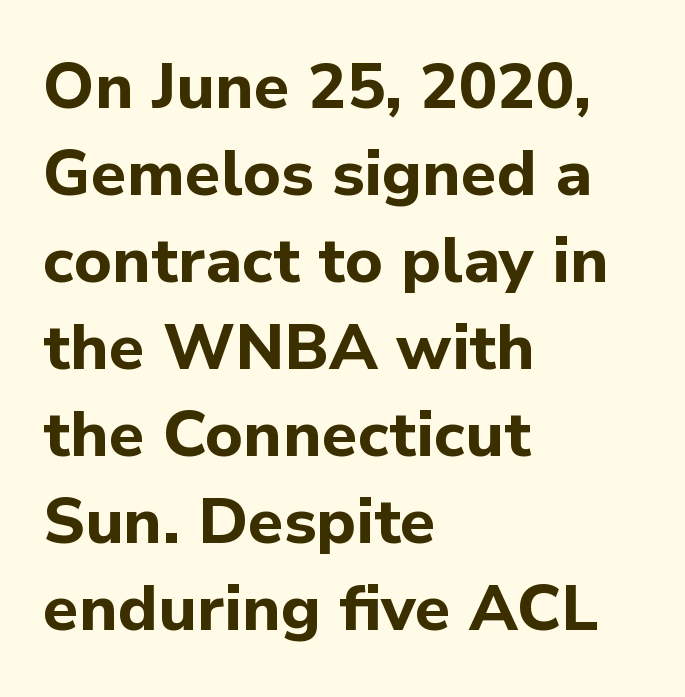
The image shows 64 px bold sans-serif type, upright; set left-aligned, normal line spacing (1.36x), normal letter spacing, not underlined; low stroke contrast and a medium x-height.
